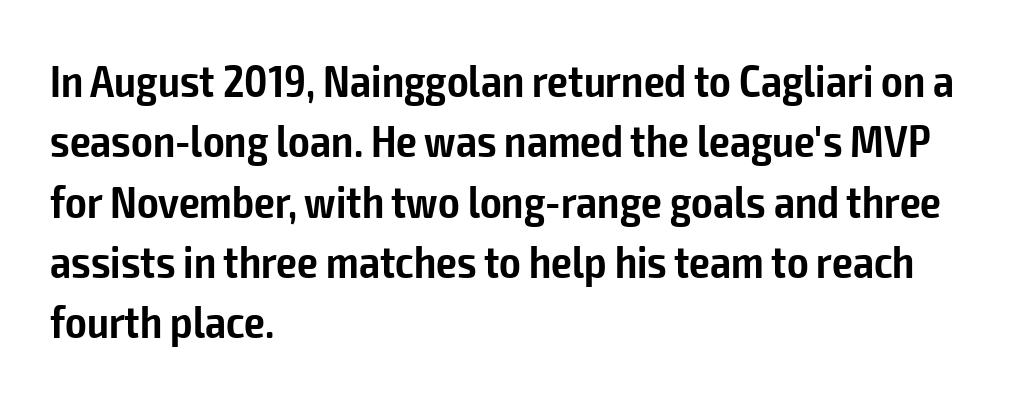
This sample has the flowing, uneven cadence of proportional lettering. Check where the strokes stop: nothing finishes them off — pure sans. This is the regular roman posture of the typeface. Is the type bold? Partly — it's a semibold, heavier than regular but not fully bold.
